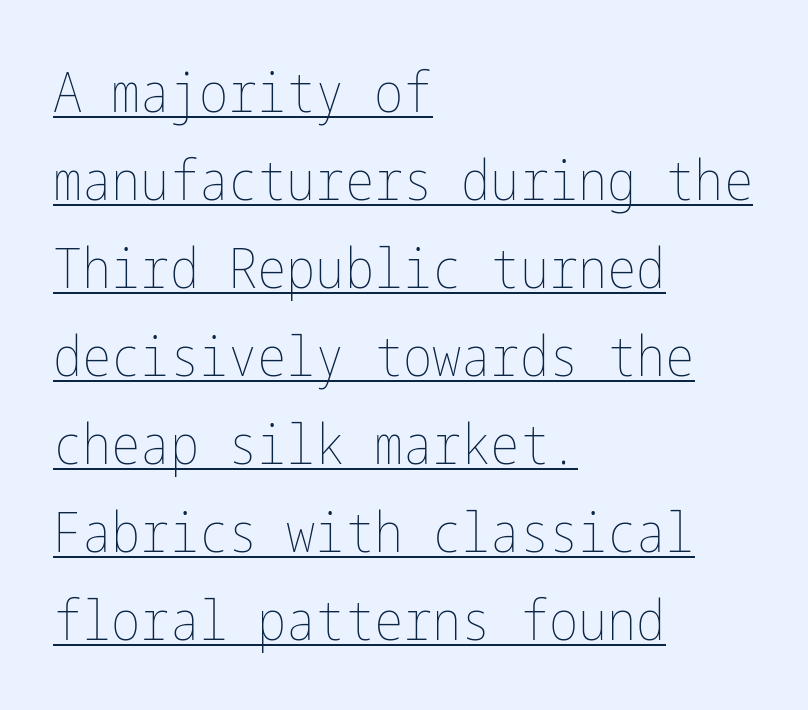
Caption: multi-line text, flush left, ragged right. This reads as an unemphasized weight, regular at the heaviest. This is roman type, the default non-slanted kind. You can see a thin bar hugging the bottom of the glyphs. Each new line begins a customary step beneath the previous one.
